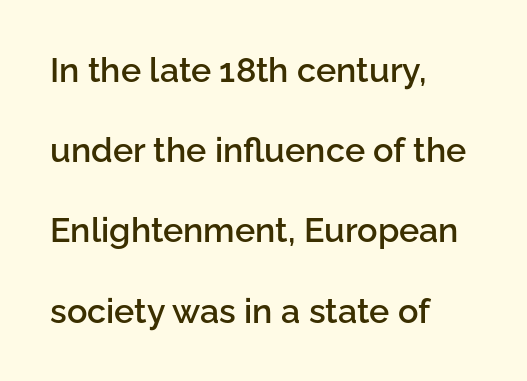
{"serif": "no", "italic": "no", "bold": "semi", "weight": "semibold", "width": "normal", "stroke_contrast": "low", "x_height": "medium", "monospaced": "no", "underline": "no", "align": "left", "line_spacing": "loose", "line_spacing_ratio": 2.36, "letter_spacing": "normal", "letter_spacing_em": 0.0, "glyph_px": 34}
